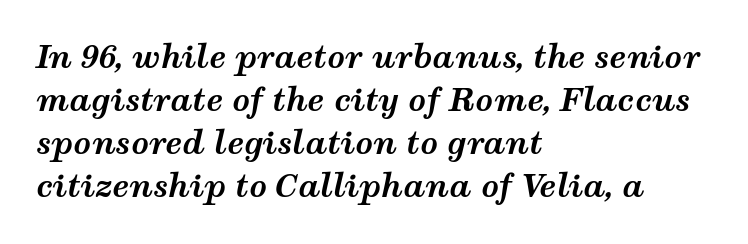
The image shows 31 px bold, wide type, italic (leaning right); set left-aligned, normal line spacing (1.39x), normal letter spacing, not underlined; medium stroke contrast and a medium x-height.
